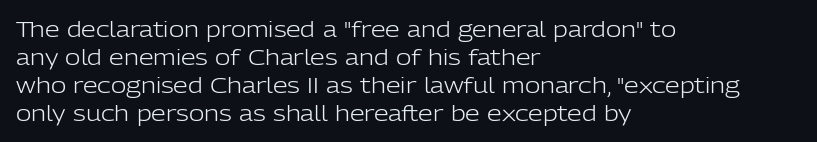
{"italic": "no", "bold": "no", "underline": "no", "align": "left", "line_spacing": "normal", "line_spacing_ratio": 1.33, "letter_spacing": "normal", "letter_spacing_em": 0.0, "glyph_px": 21}
